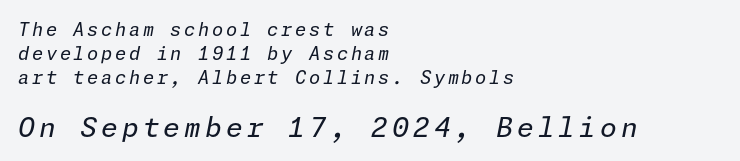
The later block is typeset at a bigger size than the earlier block. The passage is arranged the way most books set body copy — flush left. Compared with a typical body face, this is equally light or lighter still. Nobody drew a line under any word here.
